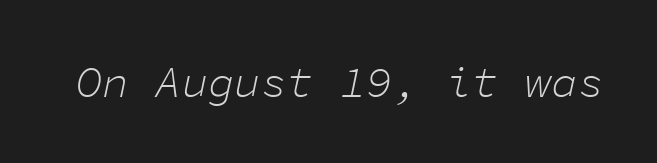
{"italic": "yes", "lean": "right", "slant_degrees": 11, "bold": "no", "weight": "light", "width": "normal", "stroke_contrast": "low", "x_height": "medium", "monospaced": "yes", "underline": "no", "letter_spacing": "normal", "letter_spacing_em": 0.0, "glyph_px": 44}
